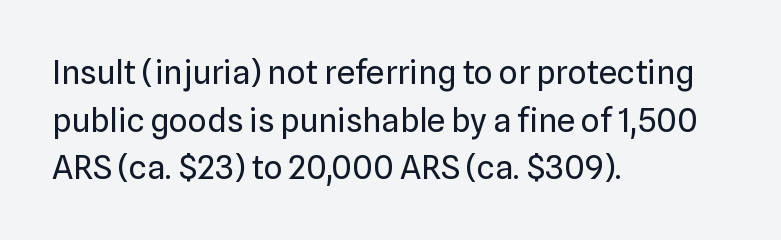
Q: Is the text bold? A: No.
Q: Is the text italic (slanted)? A: No, it is upright.
Q: Is the typeface a serif or a sans-serif typeface? A: Sans-serif.
Q: Is the text underlined? A: No.
Q: How is the paragraph aligned? A: Left-aligned.
Q: Is the spacing between letters normal or unusually wide? A: Normal.
Q: Is the spacing between lines tight, normal or loose? A: Normal.
Q: Width (condensed, normal, or wide)? A: Normal.
Q: Stroke contrast? A: Low.
Q: x-height? A: Medium.
Q: Monospaced? A: No.
